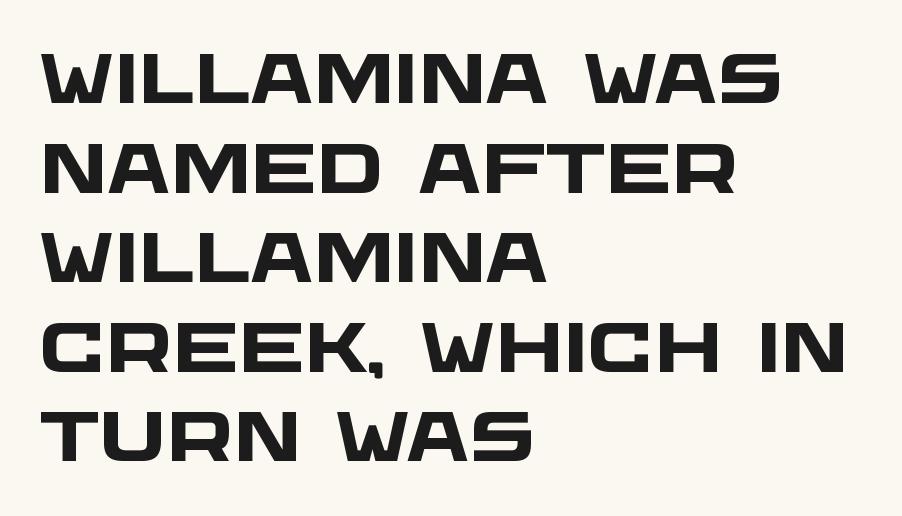
A typesetter would call this proportional, since set widths differ per character. As a designer I'd log this as weight 700, bold. The designer went with a sans here, leaving each stem footless. Teacher's note: observe the even left margin — that is flush-left alignment. Check the space under the baseline: it is left empty. Line spacing here is normal.
